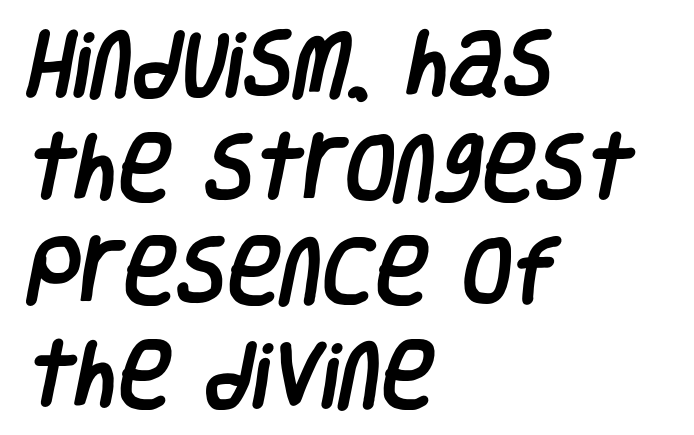
Q: Is the typeface a serif or a sans-serif typeface? A: Sans-serif.
Q: Is the text underlined? A: No.
Q: How is the paragraph aligned? A: Left-aligned.
Q: Is the spacing between letters normal or unusually wide? A: Normal.
Q: Is the spacing between lines tight, normal or loose? A: Normal.
Q: Width (condensed, normal, or wide)? A: Condensed.
Q: Stroke contrast? A: Low.
Q: x-height? A: Large.
Q: Monospaced? A: No.
